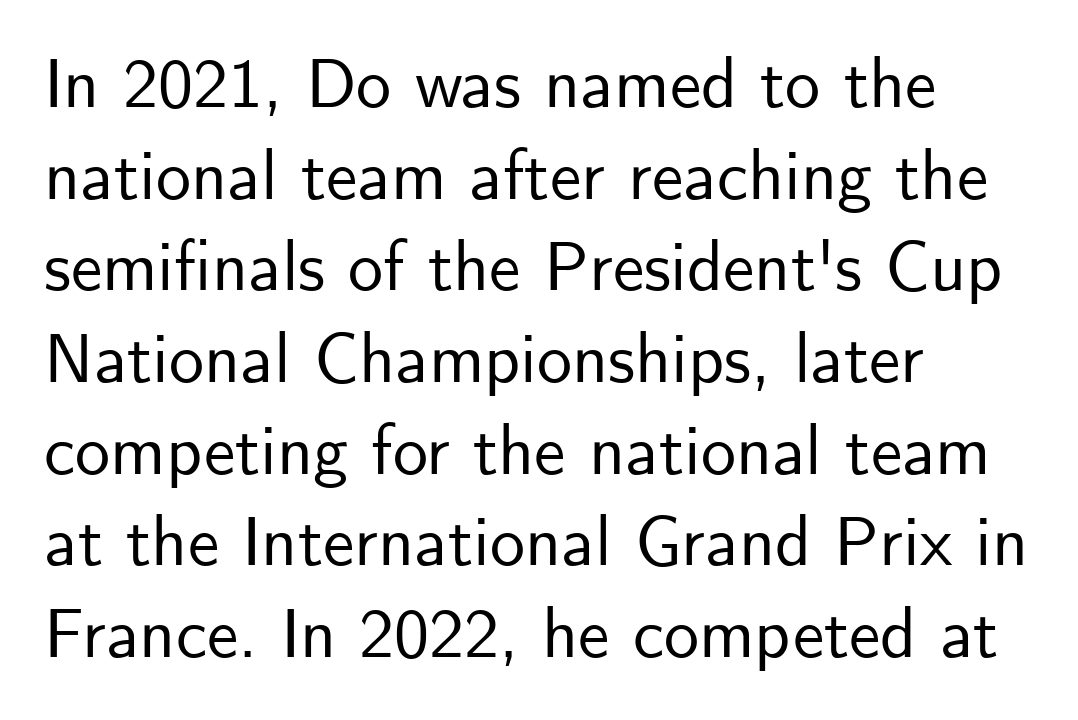
Q: Is the text italic (slanted)? A: No, it is upright.
Q: Is the typeface a serif or a sans-serif typeface? A: Sans-serif.
Q: Is the text underlined? A: No.
Q: How is the paragraph aligned? A: Left-aligned.
Q: Is the spacing between letters normal or unusually wide? A: Normal.
Q: Is the spacing between lines tight, normal or loose? A: Normal.
Q: Width (condensed, normal, or wide)? A: Normal.
Q: Stroke contrast? A: Low.
Q: x-height? A: Small.
Q: Monospaced? A: No.
